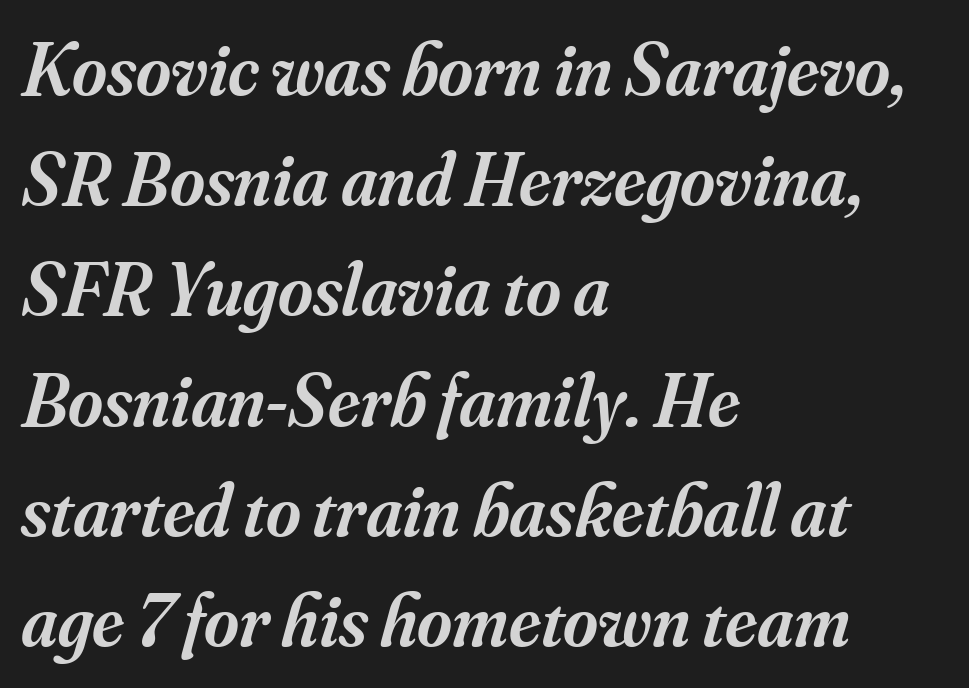
{"serif": "yes", "italic": "yes", "lean": "right", "slant_degrees": 16, "bold": "semi", "weight": "semibold", "width": "normal", "stroke_contrast": "medium", "x_height": "small", "monospaced": "no", "underline": "no", "align": "left", "line_spacing": "normal", "line_spacing_ratio": 1.47, "letter_spacing": "normal", "letter_spacing_em": 0.0, "glyph_px": 75}
